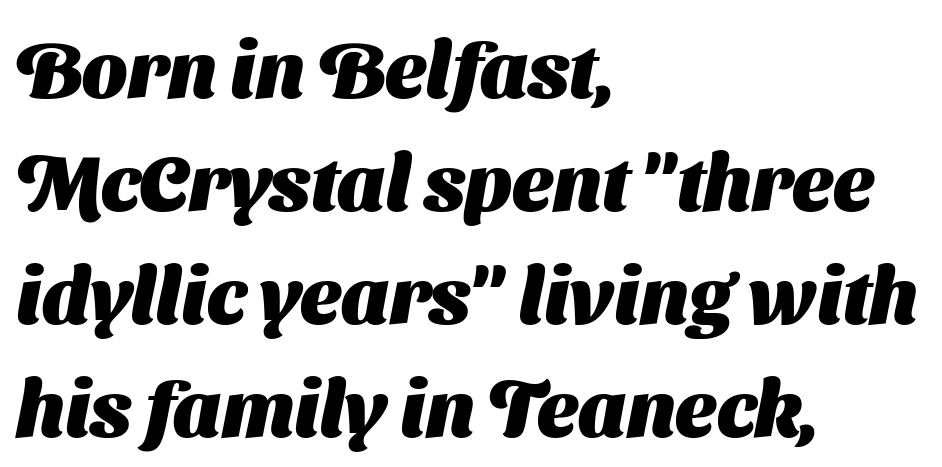
{"serif": "no", "bold": "yes", "weight": "heavy", "width": "normal", "stroke_contrast": "medium", "x_height": "medium", "monospaced": "no", "underline": "no", "align": "left", "line_spacing": "normal", "line_spacing_ratio": 1.43, "letter_spacing": "normal", "letter_spacing_em": 0.0, "glyph_px": 79}
